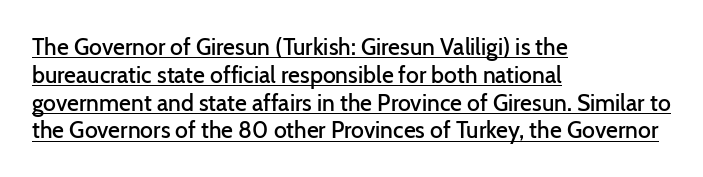
Q: Is the text bold? A: Semi-bold.
Q: Is the text italic (slanted)? A: No, it is upright.
Q: Is the text underlined? A: Yes.
Q: How is the paragraph aligned? A: Left-aligned.
Q: Is the spacing between letters normal or unusually wide? A: Normal.
